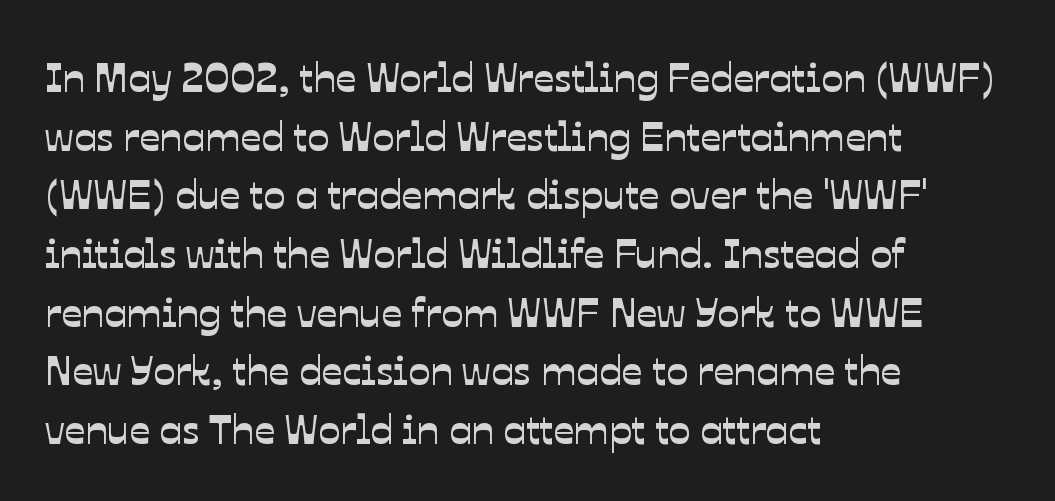
{"serif": "no", "width": "normal", "stroke_contrast": "low", "x_height": "medium", "monospaced": "no", "underline": "no", "align": "left", "line_spacing": "normal", "line_spacing_ratio": 1.43, "letter_spacing": "normal", "letter_spacing_em": 0.0, "glyph_px": 41}
